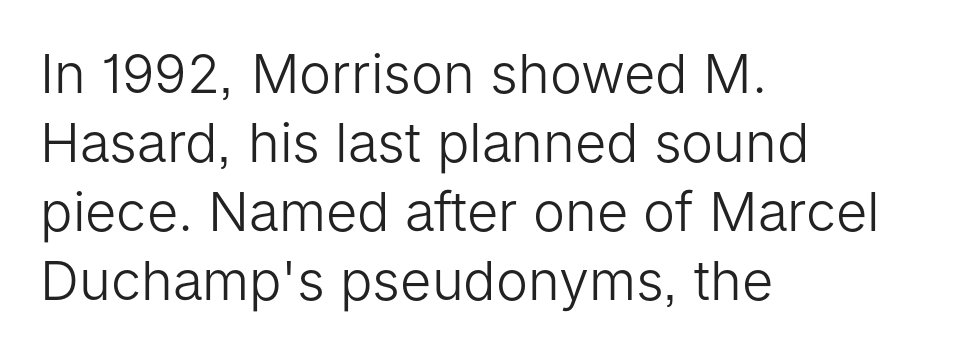
{"serif": "no", "italic": "no", "bold": "no", "weight": "light", "width": "normal", "stroke_contrast": "low", "x_height": "medium", "monospaced": "no", "underline": "no", "align": "left", "line_spacing": "normal", "line_spacing_ratio": 1.28, "letter_spacing": "normal", "letter_spacing_em": 0.0, "glyph_px": 54}
